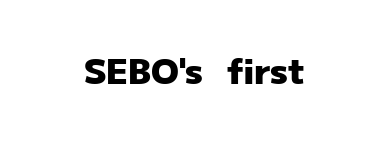
Q: Is the text bold? A: Yes.
Q: Is the text italic (slanted)? A: No, it is upright.
Q: Is the typeface a serif or a sans-serif typeface? A: Sans-serif.
Q: Is the text underlined? A: No.
Q: Is the spacing between letters normal or unusually wide? A: Normal.
Q: Width (condensed, normal, or wide)? A: Normal.
Q: Stroke contrast? A: Low.
Q: x-height? A: Medium.
Q: Monospaced? A: No.
